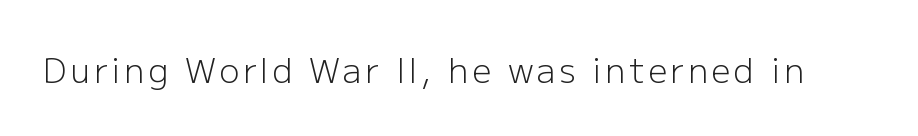
The image shows 34 px light sans-serif type, upright; set not underlined; low stroke contrast and a medium x-height.
